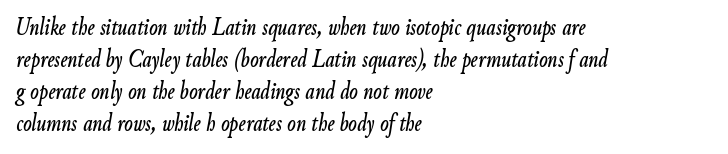
The image shows 25 px text type, italic (leaning right); set left-aligned, normal line spacing (1.28x), normal letter spacing, not underlined.
